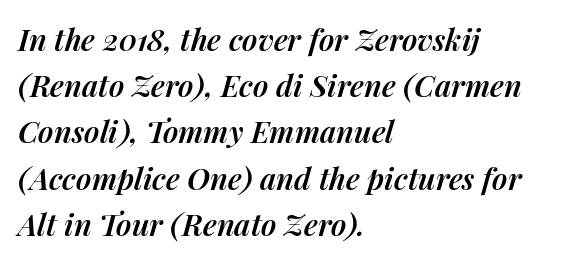
The image shows 30 px semibold type, italic (leaning right); set left-aligned, normal line spacing (1.54x), normal letter spacing, not underlined; medium stroke contrast and a medium x-height.
